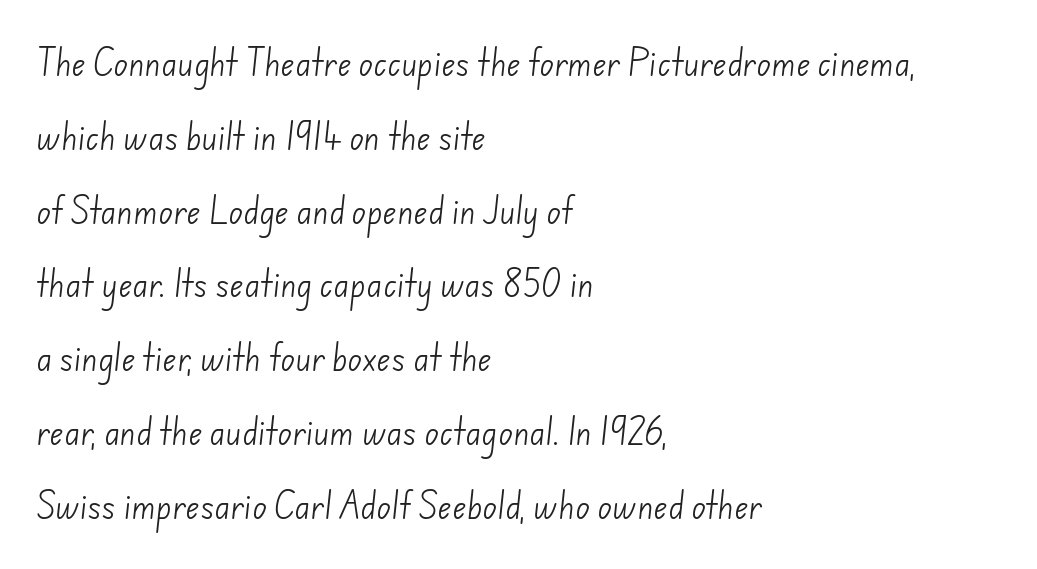
The image shows 30 px light sans-serif type; set left-aligned, loose line spacing (2.46x), normal letter spacing, not underlined; low stroke contrast and a small x-height.
